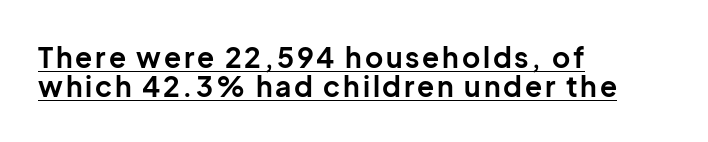
Q: Is the text bold? A: Yes.
Q: Is the text italic (slanted)? A: No, it is upright.
Q: Is the typeface a serif or a sans-serif typeface? A: Sans-serif.
Q: Is the text underlined? A: Yes.
Q: How is the paragraph aligned? A: Left-aligned.
Q: Is the spacing between lines tight, normal or loose? A: Tight.
Q: Width (condensed, normal, or wide)? A: Normal.
Q: Stroke contrast? A: Low.
Q: x-height? A: Medium.
Q: Monospaced? A: No.
